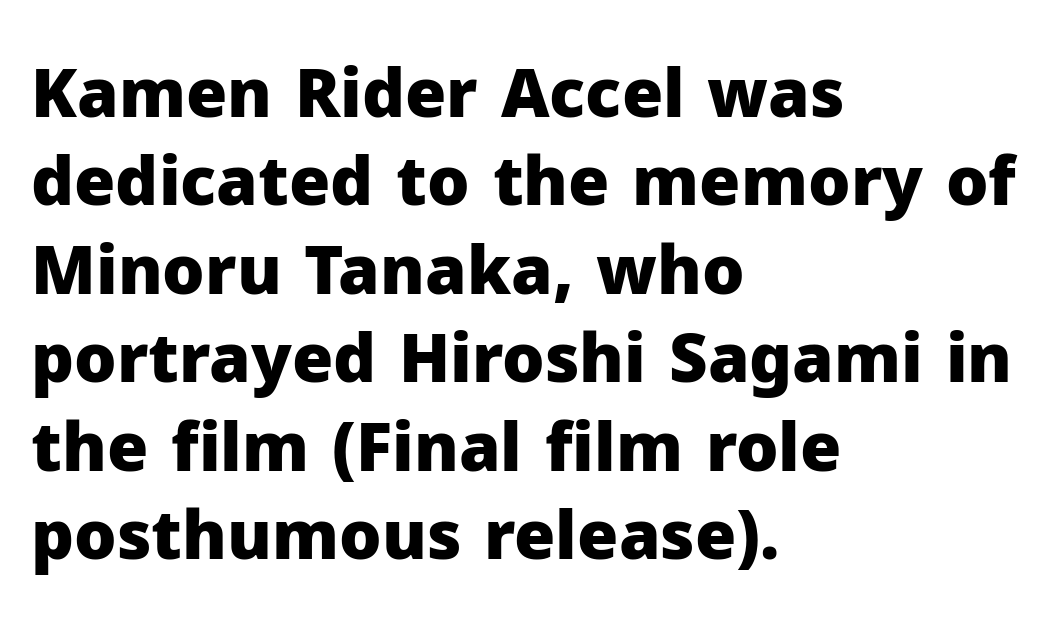
{"serif": "no", "italic": "no", "bold": "yes", "weight": "heavy", "width": "normal", "stroke_contrast": "low", "x_height": "medium", "monospaced": "no", "underline": "no", "align": "left", "line_spacing": "normal", "line_spacing_ratio": 1.32, "letter_spacing": "normal", "letter_spacing_em": 0.0, "glyph_px": 67}
